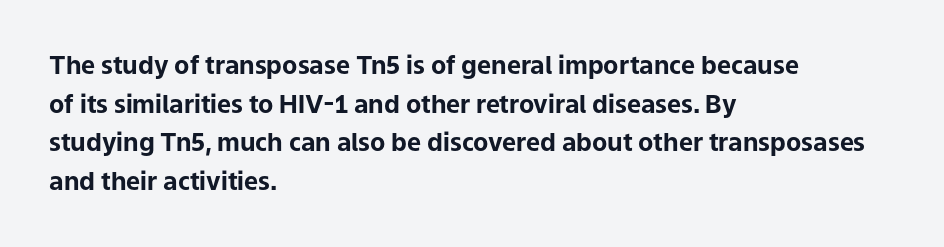
The image shows 25 px bold type, upright; set left-aligned, normal line spacing (1.55x), normal letter spacing, not underlined.
